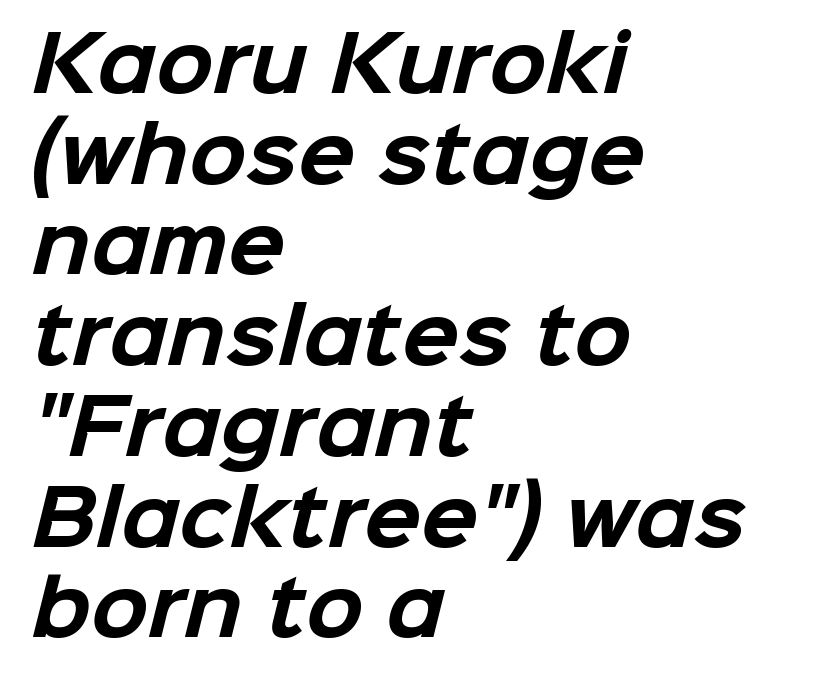
Q: Is the text bold? A: Yes.
Q: Is the typeface a serif or a sans-serif typeface? A: Sans-serif.
Q: Is the text underlined? A: No.
Q: How is the paragraph aligned? A: Left-aligned.
Q: Is the spacing between letters normal or unusually wide? A: Normal.
Q: Width (condensed, normal, or wide)? A: Normal.
Q: Stroke contrast? A: Low.
Q: x-height? A: Medium.
Q: Monospaced? A: No.
